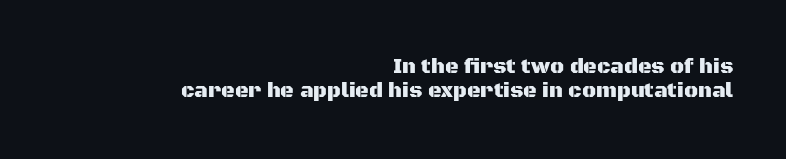
{"italic": "no", "underline": "no", "align": "right", "line_spacing_ratio": 1.16, "letter_spacing": "normal", "letter_spacing_em": 0.0, "glyph_px": 21}
